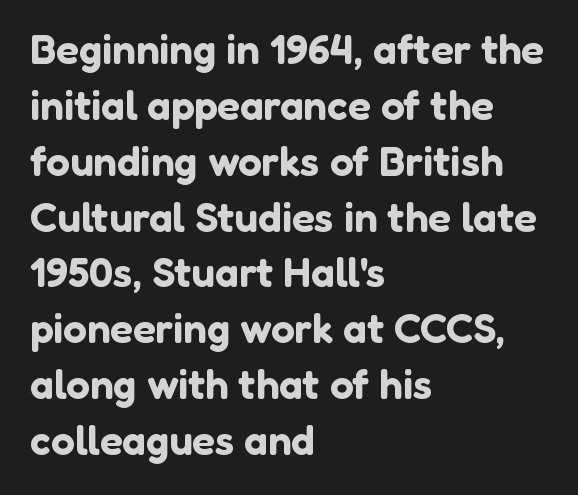
The image shows 42 px sans-serif type, upright; set left-aligned, normal line spacing (1.33x), normal letter spacing, not underlined; low stroke contrast and a medium x-height.
